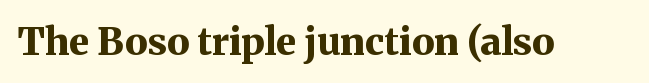
Q: Is the text bold? A: Yes.
Q: Is the text italic (slanted)? A: No, it is upright.
Q: Is the typeface a serif or a sans-serif typeface? A: Serif.
Q: Is the text underlined? A: No.
Q: Is the spacing between letters normal or unusually wide? A: Normal.
Q: Width (condensed, normal, or wide)? A: Normal.
Q: Stroke contrast? A: Medium.
Q: x-height? A: Medium.
Q: Monospaced? A: No.
